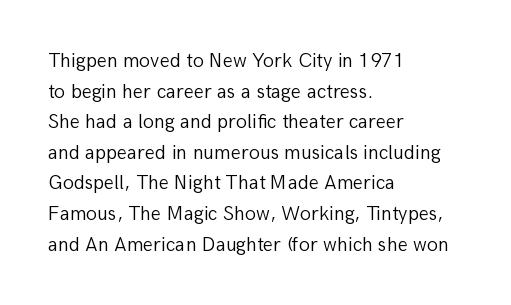
Q: Is the text bold? A: No.
Q: Is the text italic (slanted)? A: No, it is upright.
Q: Is the text underlined? A: No.
Q: How is the paragraph aligned? A: Left-aligned.
Q: Is the spacing between letters normal or unusually wide? A: Normal.
Q: Is the spacing between lines tight, normal or loose? A: Normal.
